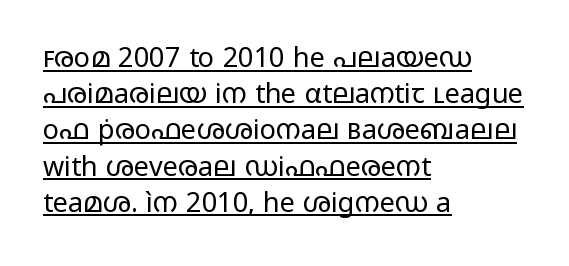
The image shows 27 px text type, upright; set left-aligned, normal line spacing (1.34x), normal letter spacing, underlined.
